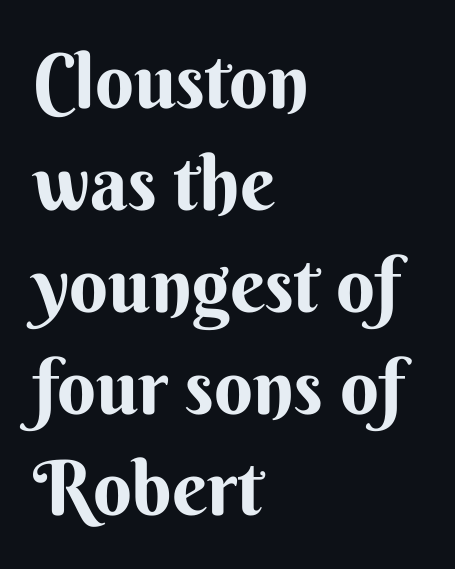
Q: Is the text bold? A: Yes.
Q: Is the text italic (slanted)? A: No, it is upright.
Q: Is the typeface a serif or a sans-serif typeface? A: Sans-serif.
Q: Is the text underlined? A: No.
Q: How is the paragraph aligned? A: Left-aligned.
Q: Is the spacing between letters normal or unusually wide? A: Normal.
Q: Is the spacing between lines tight, normal or loose? A: Normal.
Q: Width (condensed, normal, or wide)? A: Normal.
Q: Stroke contrast? A: Medium.
Q: x-height? A: Small.
Q: Monospaced? A: No.
